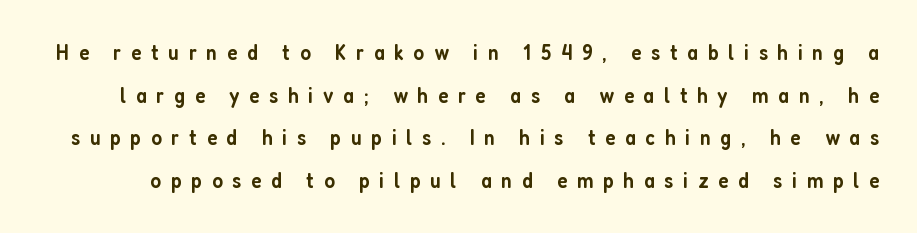
The image shows 22 px text type, upright; set loose line spacing (1.94x), unusually wide letter spacing (+0.44 em), not underlined.
